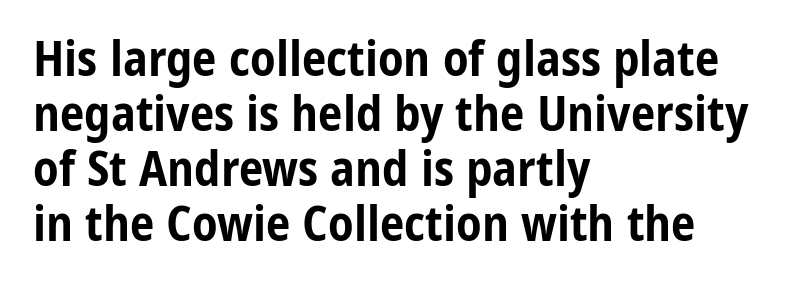
Q: Is the text bold? A: Yes.
Q: Is the text italic (slanted)? A: No, it is upright.
Q: Is the typeface a serif or a sans-serif typeface? A: Sans-serif.
Q: Is the text underlined? A: No.
Q: How is the paragraph aligned? A: Left-aligned.
Q: Is the spacing between letters normal or unusually wide? A: Normal.
Q: Is the spacing between lines tight, normal or loose? A: Tight.
Q: Width (condensed, normal, or wide)? A: Condensed.
Q: Stroke contrast? A: Low.
Q: x-height? A: Medium.
Q: Monospaced? A: No.
